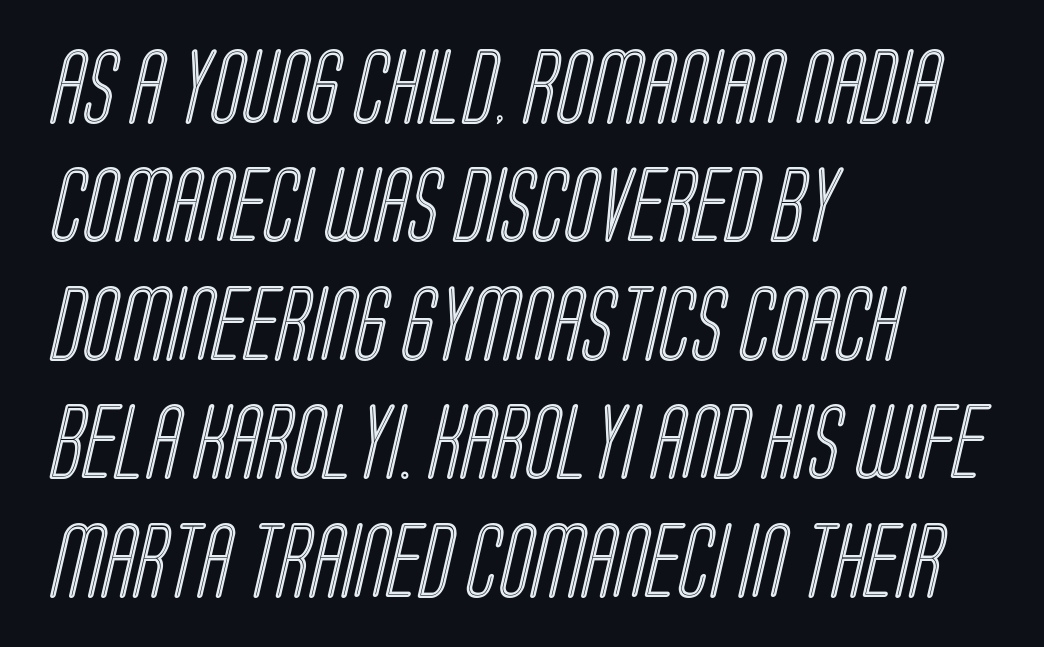
Q: Is the text underlined? A: No.
Q: How is the paragraph aligned? A: Left-aligned.
Q: Is the spacing between letters normal or unusually wide? A: Normal.
Q: Is the spacing between lines tight, normal or loose? A: Normal.
Q: Width (condensed, normal, or wide)? A: Condensed.
Q: x-height? A: Large.
Q: Monospaced? A: No.
